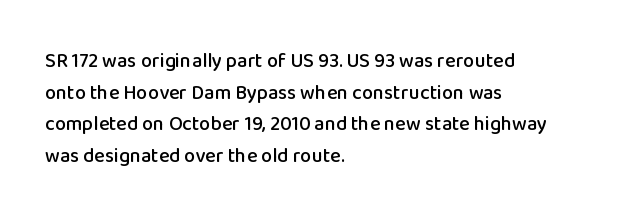
The image shows 20 px text type, upright; set left-aligned, normal line spacing (1.58x), normal letter spacing, not underlined.
